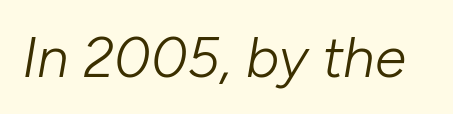
Summary of weight: not heavy and not bold. This rendering leaves character spacing at its baseline value. Notice how the stems are inclined rather than vertical — that's the hallmark of italics. The string is rendered with underlining switched off. This sample has the flowing, uneven cadence of proportional lettering.
